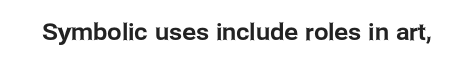
{"italic": "no", "underline": "no", "letter_spacing": "normal", "letter_spacing_em": 0.0, "glyph_px": 23}
